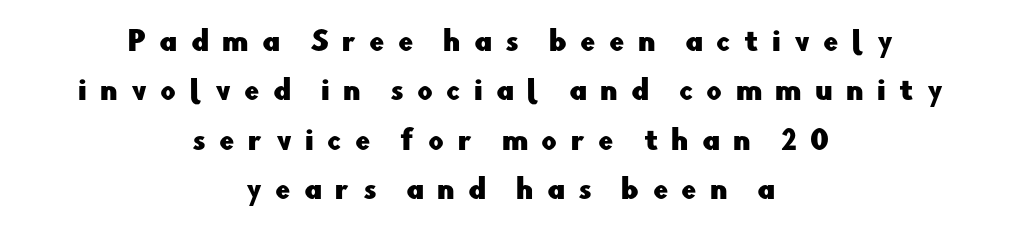
{"italic": "no", "underline": "no", "align": "center", "line_spacing_ratio": 1.83, "letter_spacing": "wide", "letter_spacing_em": 0.49, "glyph_px": 27}
